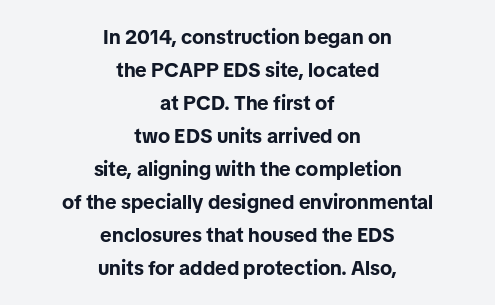
{"italic": "no", "bold": "yes", "underline": "no", "align": "center", "line_spacing": "normal", "line_spacing_ratio": 1.65, "letter_spacing": "normal", "letter_spacing_em": 0.0, "glyph_px": 20}
